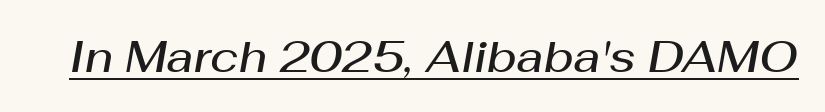
The passage shown is typed in a proportional face where columns would drift. This rendering leaves character spacing at its baseline value. Is the type slanted? Yes — the strokes lean at a clear angle. Heft: intermediate — a semibold.
